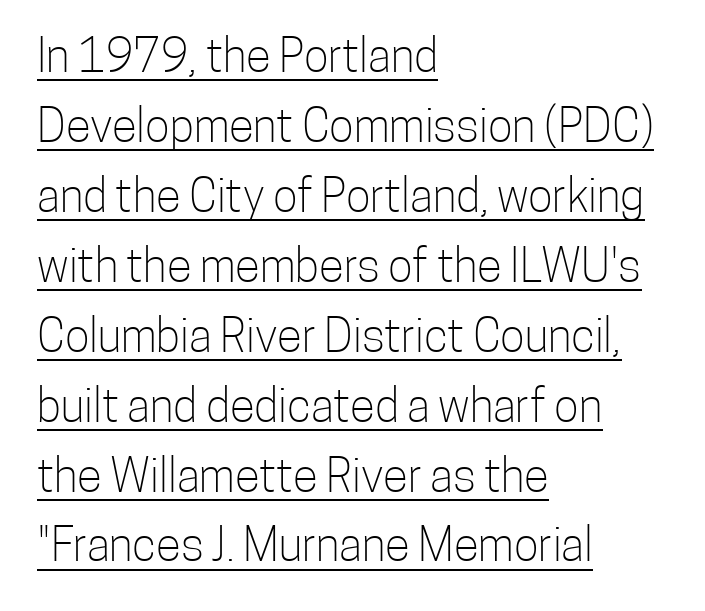
The passage shown is underscored from start to finish. These lines are set flush left with a ragged right edge. This sample uses plain, unmodified letter spacing. Is the stroke heavy? The answer is a plain regular-or-lighter.
